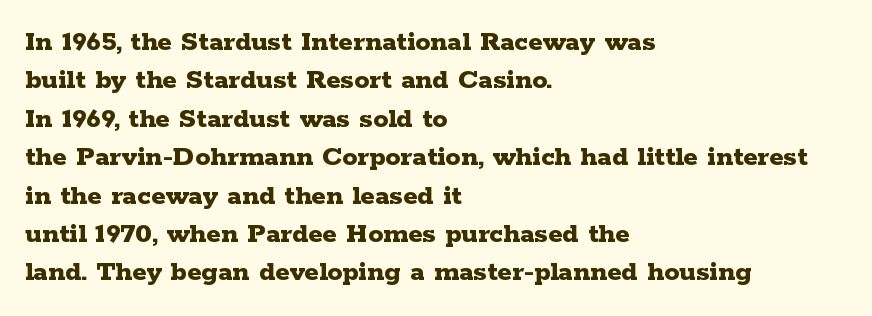
The image shows 30 px bold, wide serif type, upright; set left-aligned, normal line spacing (1.28x), normal letter spacing, not underlined; low stroke contrast and a medium x-height.
